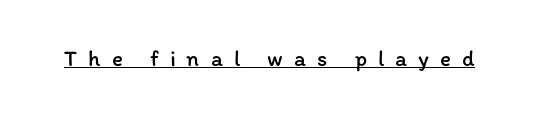
{"italic": "no", "bold": "no", "underline": "yes", "letter_spacing": "wide", "letter_spacing_em": 0.48, "glyph_px": 23}
